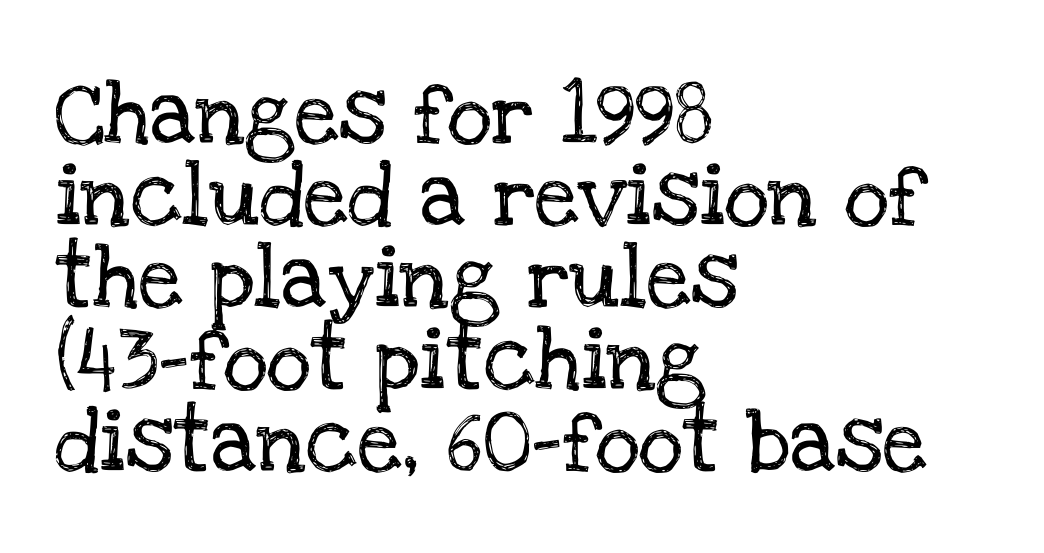
Is there much room between lines? A standard amount, neither cramped nor airy. You can tell it's not italic because the verticals are truly vertical. This rendering features lettering with no underline. Think of a printed novel: that variable character pitch is what you see here. These lines are set flush left with a ragged right edge.
